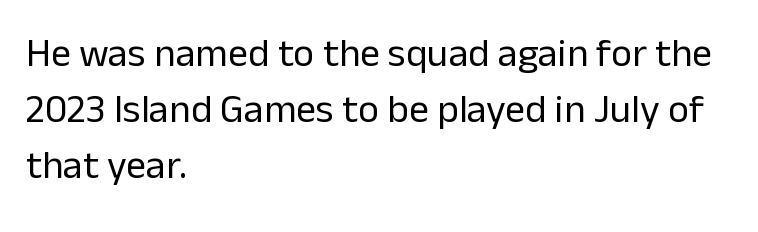
The image shows 40 px regular-weight sans-serif type, upright; set left-aligned, normal line spacing (1.4x), normal letter spacing, not underlined; low stroke contrast and a medium x-height.
